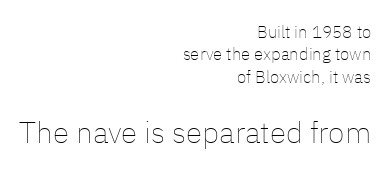
{"italic": "no", "bold": "no", "weight": "thin", "width": "normal", "stroke_contrast": "low", "x_height": "medium", "monospaced": "no", "underline": "no", "align": "right", "line_spacing": "normal", "line_spacing_ratio": 1.31, "letter_spacing": "normal", "letter_spacing_em": 0.0, "larger_block": "second", "size_ratio": 1.76, "glyph_px": 30}
